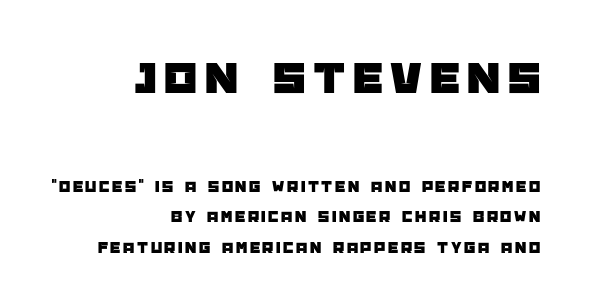
Q: Is the text italic (slanted)? A: No, it is upright.
Q: Is the typeface a serif or a sans-serif typeface? A: Sans-serif.
Q: Is the text underlined? A: No.
Q: How is the paragraph aligned? A: Right-aligned.
Q: Is the spacing between lines tight, normal or loose? A: Loose.
Q: Which block of text is set in a larger size, the first (top) or the second (bottom)? A: The first (top) one.
Q: Width (condensed, normal, or wide)? A: Normal.
Q: Stroke contrast? A: Low.
Q: x-height? A: Large.
Q: Monospaced? A: No.
